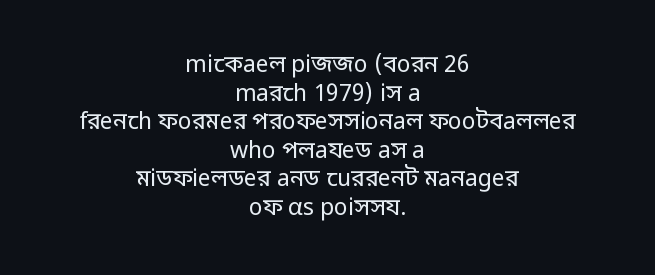
The image shows 23 px text type, upright; set centered, line spacing 1.24x, normal letter spacing, not underlined.
